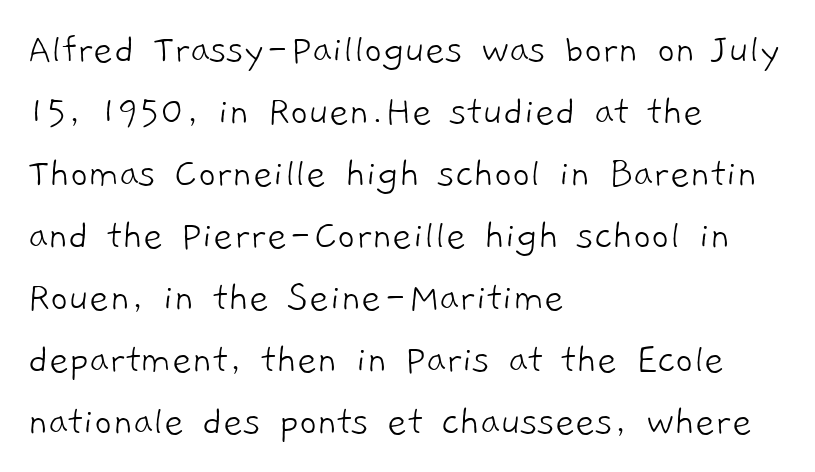
{"serif": "no", "bold": "no", "weight": "light", "width": "normal", "stroke_contrast": "low", "x_height": "medium", "monospaced": "no", "underline": "no", "align": "left", "line_spacing": "normal", "line_spacing_ratio": 1.44, "letter_spacing": "normal", "letter_spacing_em": 0.0, "glyph_px": 43}
